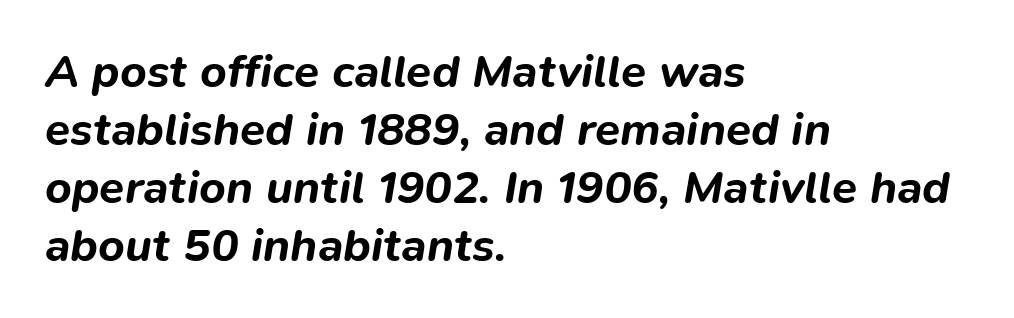
The face used here is proportionally spaced, like ordinary book or web type. If you drew a line through each stem, it would be angled. Reading down the column, the eye jumps a familiar distance to each next line. The lines in this sample share a left origin and differ only in where they stop. The glyphs have the mass of a bold cut.
